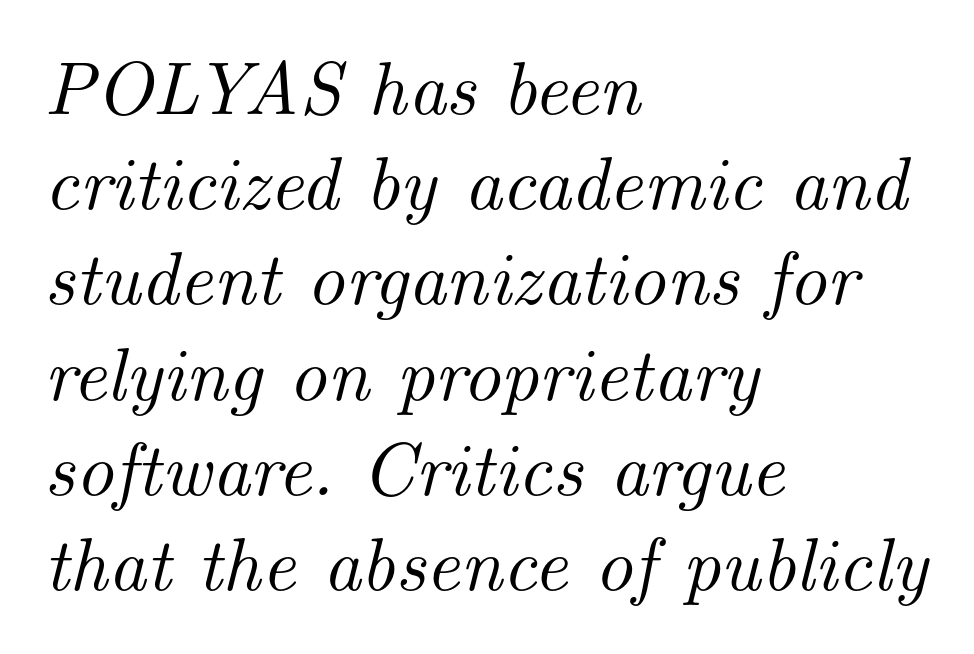
{"serif": "yes", "italic": "yes", "lean": "right", "slant_degrees": 14, "width": "normal", "stroke_contrast": "medium", "x_height": "small", "monospaced": "no", "underline": "no", "align": "left", "line_spacing": "normal", "line_spacing_ratio": 1.27, "letter_spacing": "normal", "letter_spacing_em": 0.0, "glyph_px": 75}
